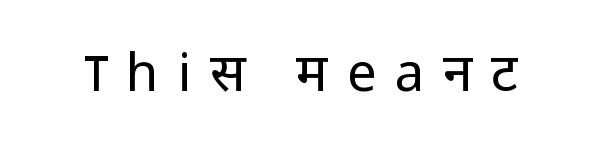
The image shows 53 px regular-weight sans-serif type, upright; set unusually wide letter spacing (+0.35 em), not underlined; low stroke contrast and a medium x-height.
